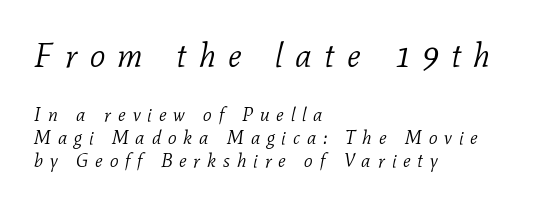
The image shows 34 px light serif type, italic (leaning right); set left-aligned, line spacing 1.21x, unusually wide letter spacing (+0.36 em), not underlined; the first (top) block is 1.79x larger; low stroke contrast and a medium x-height.
